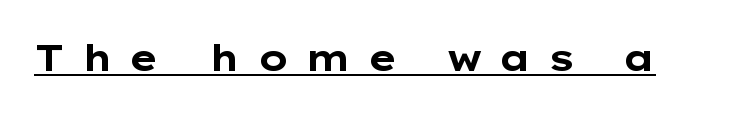
Quick note: underline on. You could not count columns in this text — the font is proportionally spaced. Serif or sans? Sans — the stroke terminals are bare. Inter-character spacing is expanded well beyond the font's built-in metrics. Posture: upright roman. Each glyph is drawn with heavy, bold strokes.
